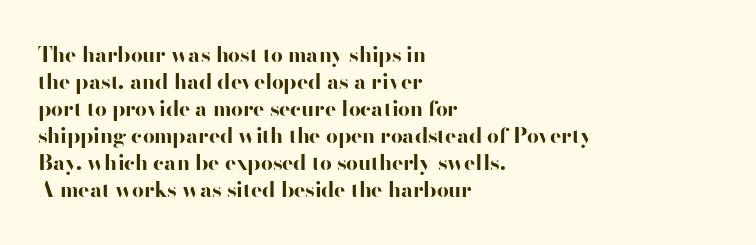
Q: Is the text bold? A: Yes.
Q: Is the text italic (slanted)? A: No, it is upright.
Q: Is the text underlined? A: No.
Q: How is the paragraph aligned? A: Left-aligned.
Q: Is the spacing between letters normal or unusually wide? A: Normal.
Q: Is the spacing between lines tight, normal or loose? A: Normal.
